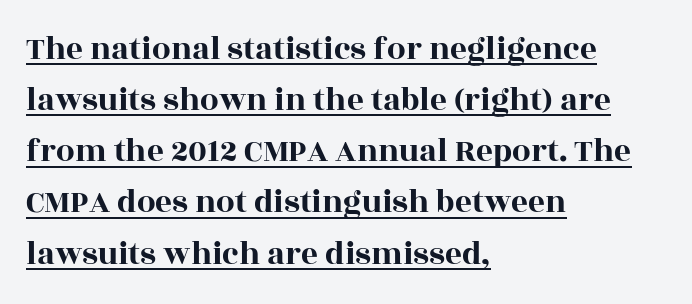
A baseline rule has been typeset under these characters. Alignment: flush left. The vertical gap from one line to the next is medium. The letters sit at their default tracking, neither squeezed nor spread. Notice how the stems are strictly vertical — no italics here.
